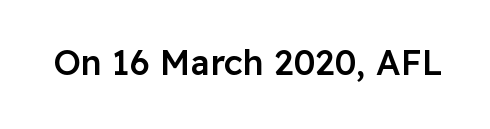
{"serif": "no", "italic": "no", "bold": "semi", "weight": "semibold", "width": "normal", "stroke_contrast": "low", "x_height": "medium", "monospaced": "no", "underline": "no", "letter_spacing": "normal", "letter_spacing_em": 0.0, "glyph_px": 35}
